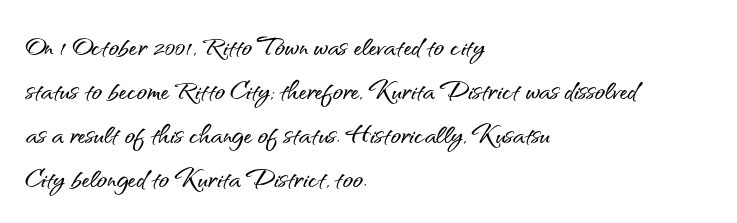
Q: Is the text italic (slanted)? A: Yes.
Q: Is the typeface a serif or a sans-serif typeface? A: Sans-serif.
Q: Is the text underlined? A: No.
Q: How is the paragraph aligned? A: Left-aligned.
Q: Is the spacing between letters normal or unusually wide? A: Normal.
Q: Is the spacing between lines tight, normal or loose? A: Normal.
Q: Width (condensed, normal, or wide)? A: Normal.
Q: Stroke contrast? A: Medium.
Q: x-height? A: Small.
Q: Monospaced? A: No.
